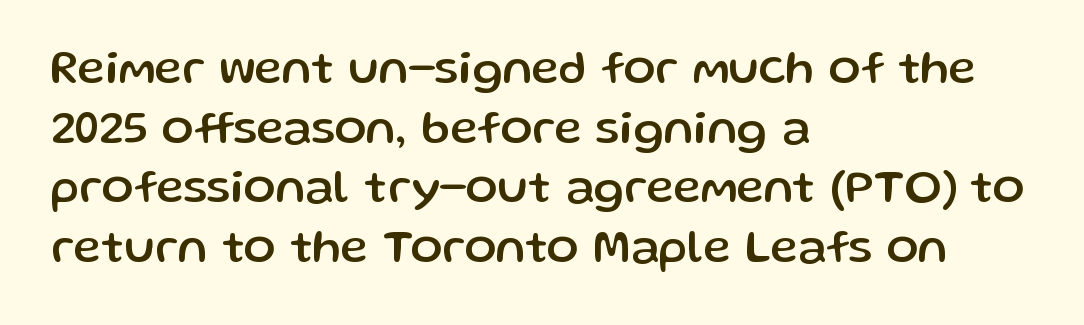
The image shows 47 px sans-serif type, upright; set left-aligned, normal line spacing (1.27x), normal letter spacing, not underlined; low stroke contrast and a medium x-height.
